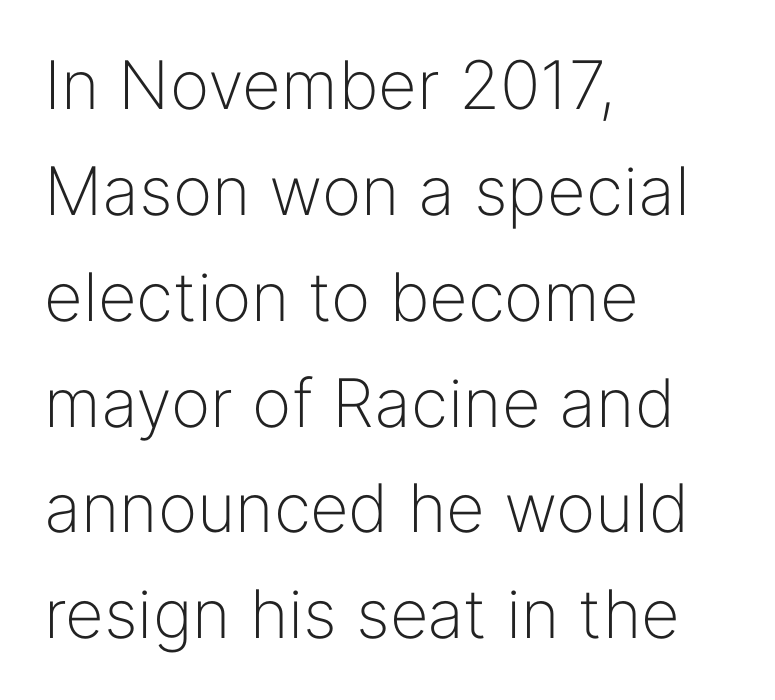
The image shows 67 px light sans-serif type, upright; set left-aligned, normal line spacing (1.58x), normal letter spacing, not underlined; low stroke contrast and a medium x-height.
